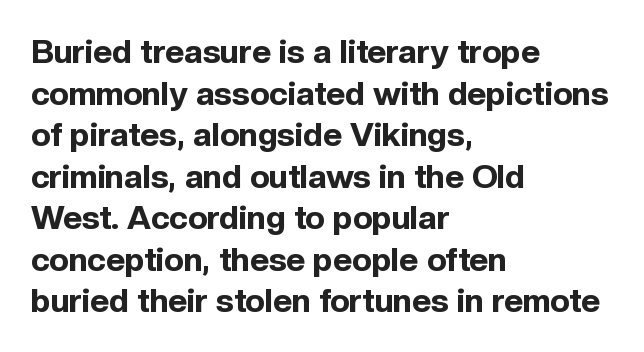
The image shows 33 px bold sans-serif type, upright; set left-aligned, normal line spacing (1.26x), normal letter spacing, not underlined; a medium x-height.
